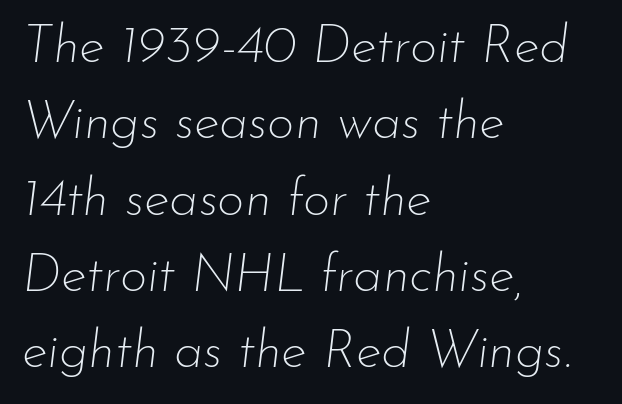
{"italic": "yes", "lean": "right", "slant_degrees": 7, "bold": "no", "weight": "thin", "width": "normal", "stroke_contrast": "low", "x_height": "small", "monospaced": "no", "underline": "no", "align": "left", "line_spacing": "normal", "line_spacing_ratio": 1.44, "letter_spacing": "normal", "letter_spacing_em": 0.0, "glyph_px": 53}
